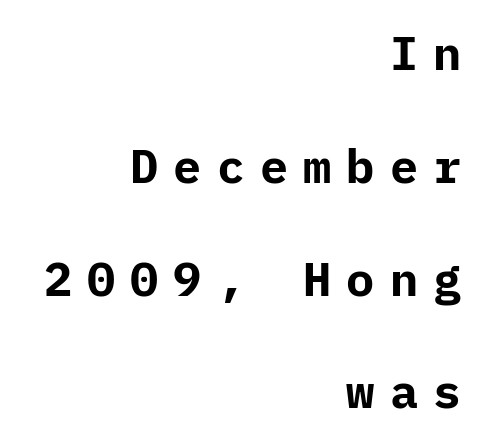
Q: Is the text bold? A: Yes.
Q: Is the text italic (slanted)? A: No, it is upright.
Q: Is the typeface a serif or a sans-serif typeface? A: Sans-serif.
Q: Is the text underlined? A: No.
Q: How is the paragraph aligned? A: Right-aligned.
Q: Is the spacing between letters normal or unusually wide? A: Unusually wide.
Q: Is the spacing between lines tight, normal or loose? A: Loose.
Q: Width (condensed, normal, or wide)? A: Normal.
Q: Stroke contrast? A: Low.
Q: x-height? A: Medium.
